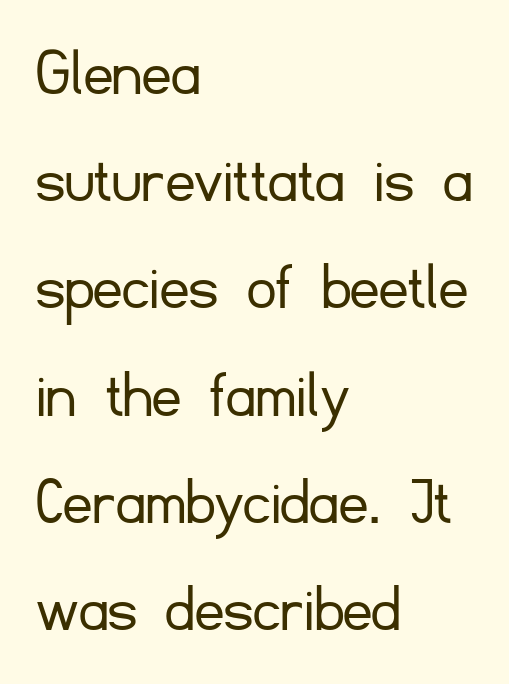
The image shows 71 px light sans-serif type, upright; set left-aligned, normal line spacing (1.51x), normal letter spacing, not underlined; low stroke contrast and a small x-height.
